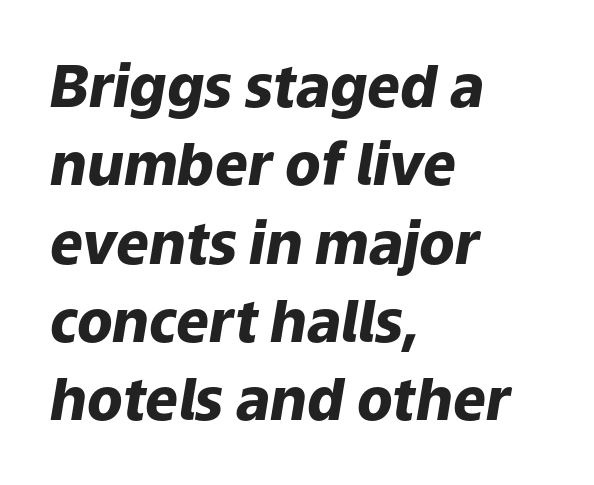
The image shows 58 px heavy type, italic (leaning right); set left-aligned, normal line spacing (1.35x), normal letter spacing, not underlined; low stroke contrast and a medium x-height.
